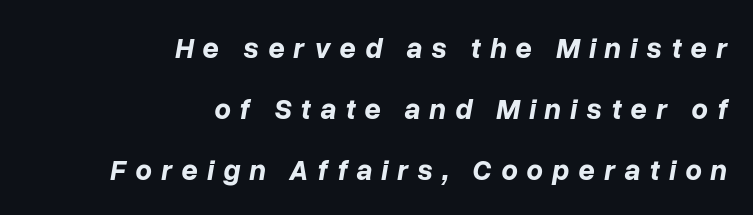
The image shows 29 px bold type, italic (leaning right); set right-aligned, loose line spacing (2.1x), unusually wide letter spacing (+0.31 em), not underlined; low stroke contrast and a medium x-height.
